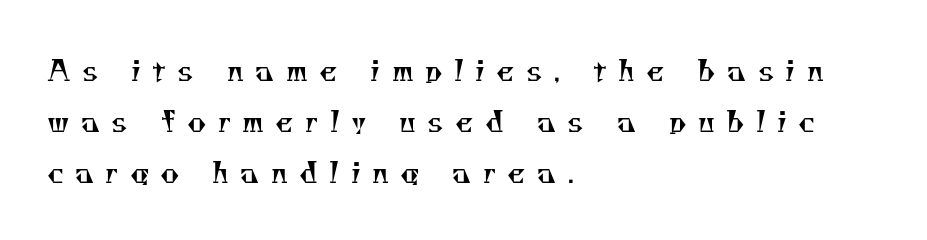
The image shows 29 px regular-weight serif type; set left-aligned, line spacing 1.76x, unusually wide letter spacing (+0.39 em), not underlined; medium stroke contrast and a small x-height.
